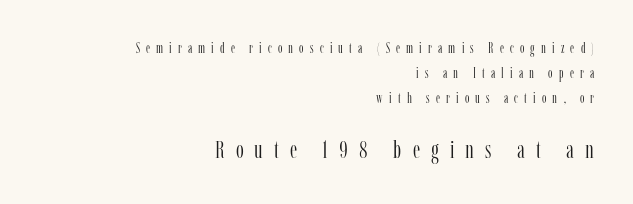
Q: Is the text bold? A: No.
Q: Is the text italic (slanted)? A: No, it is upright.
Q: Is the text underlined? A: No.
Q: How is the paragraph aligned? A: Right-aligned.
Q: Is the spacing between letters normal or unusually wide? A: Unusually wide.
Q: Which block of text is set in a larger size, the first (top) or the second (bottom)? A: The second (bottom) one.
